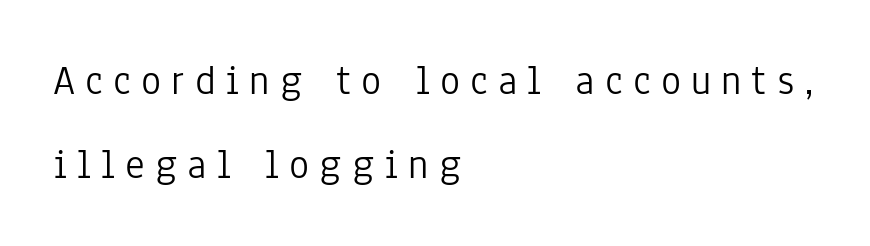
You could only call the tracking loose — the letters float apart. These lines were composed using upright roman letters. Unlike a traditional serif, this face leaves its strokes unadorned. The letters advance in unequal steps, a hallmark of proportional type. Summary of weight: not heavy and not bold. Which margin do the lines hug? The left one — the right edge is uneven.
